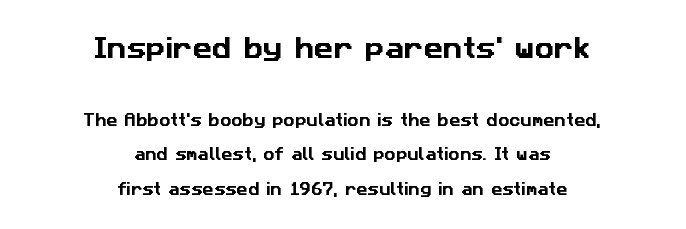
{"underline": "no", "align": "center", "line_spacing": "loose", "line_spacing_ratio": 2.45, "letter_spacing": "normal", "letter_spacing_em": 0.0, "larger_block": "first", "size_ratio": 1.71, "glyph_px": 24}
